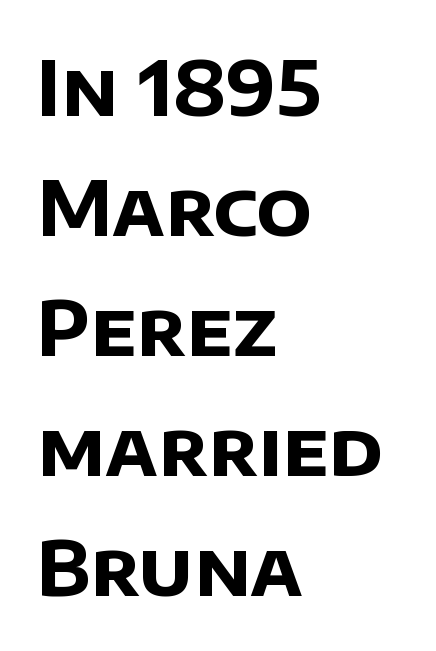
The image shows 76 px bold sans-serif type; set left-aligned, normal line spacing (1.58x), normal letter spacing, not underlined; low stroke contrast and a large x-height.
